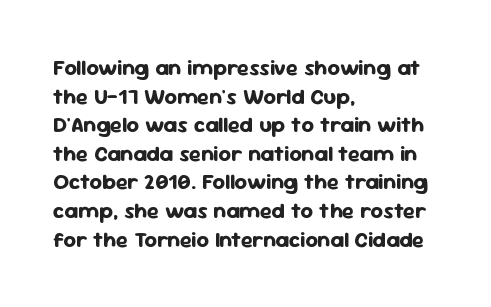
Teacher's note: observe the even left margin — that is flush-left alignment. You can tell it's not italic because the verticals are truly vertical. Words float on clear page, feet unadorned. The letterforms sit shoulder to shoulder at normal distance.
